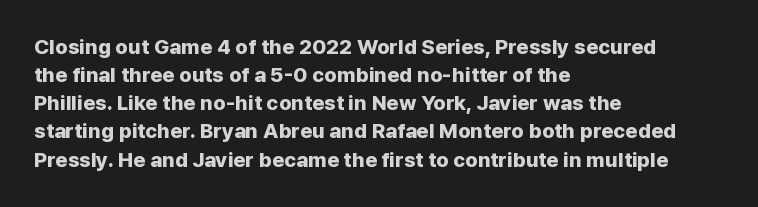
{"italic": "no", "bold": "yes", "underline": "no", "align": "left", "line_spacing": "normal", "line_spacing_ratio": 1.34, "letter_spacing": "normal", "letter_spacing_em": 0.0, "glyph_px": 21}
